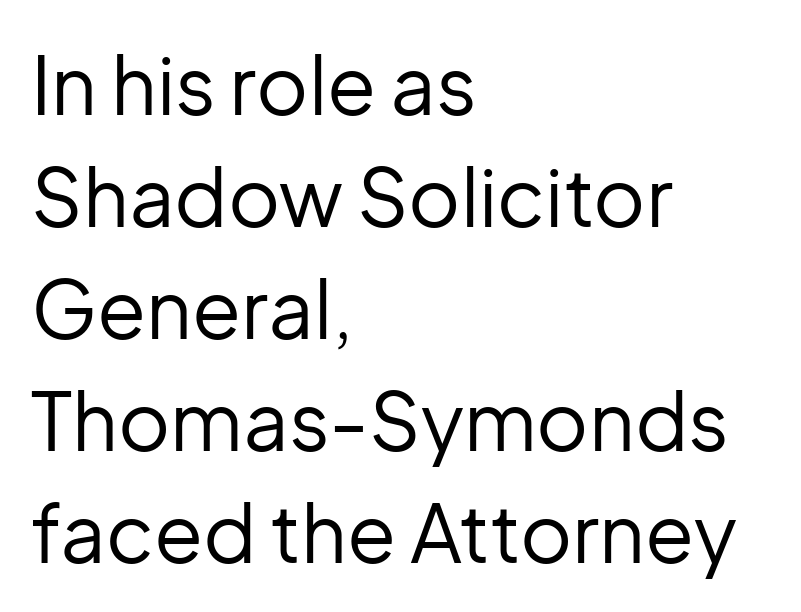
Each letter keeps its own natural width here, so spacing adapts to shape. Stems here are at most as thick as an everyday book face. Visually the block forms a straight wall on the left and a jagged coastline on the right. The letters stand upright; this is a roman face. The face used here is rendered with its standard letterfit. How would I describe the line gaps? Plain and ordinary.
